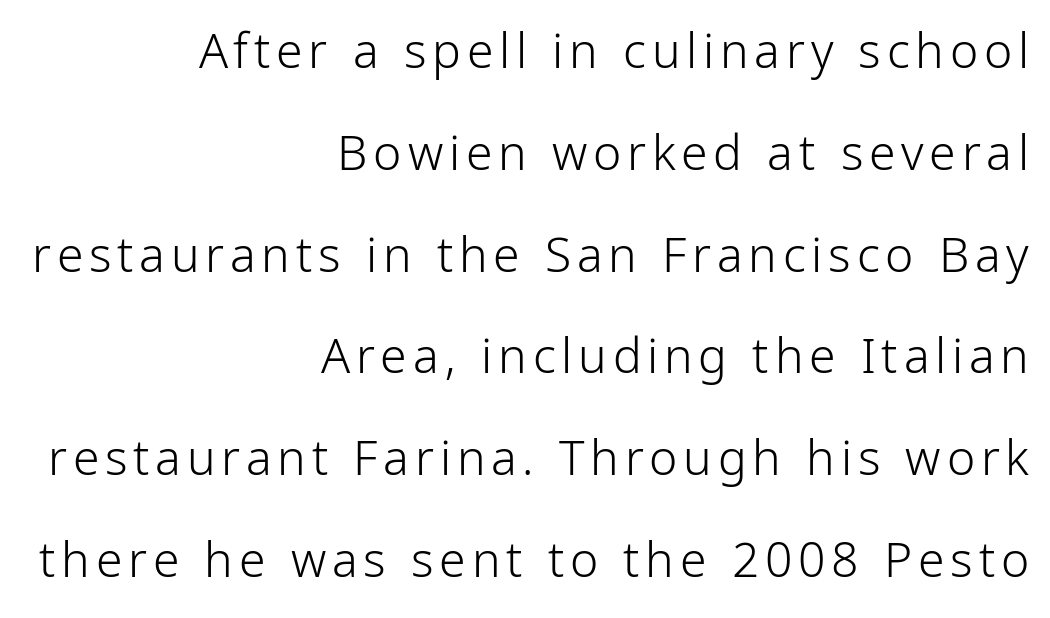
{"serif": "no", "italic": "no", "bold": "no", "weight": "light", "width": "condensed", "stroke_contrast": "low", "x_height": "medium", "monospaced": "no", "underline": "no", "align": "right", "line_spacing": "loose", "line_spacing_ratio": 2.12, "glyph_px": 48}
